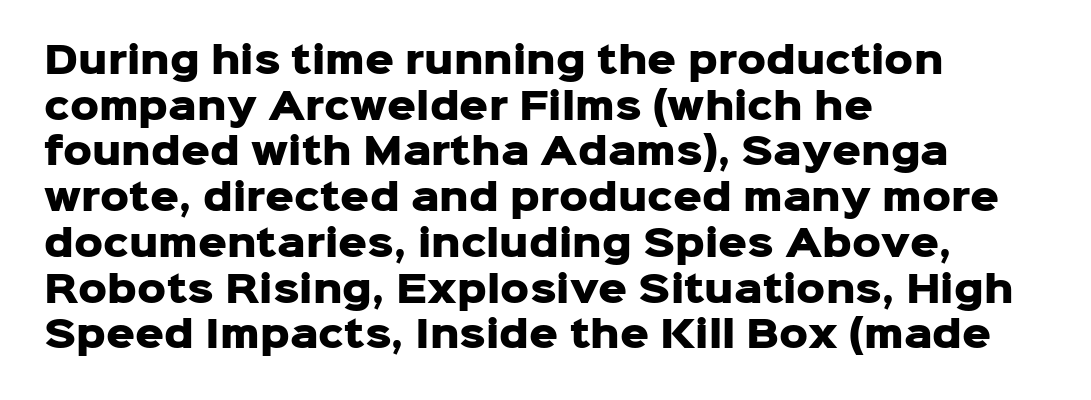
{"serif": "no", "italic": "no", "bold": "yes", "weight": "heavy", "width": "normal", "stroke_contrast": "low", "x_height": "medium", "monospaced": "no", "underline": "no", "align": "left", "line_spacing": "normal", "line_spacing_ratio": 1.27, "letter_spacing": "normal", "letter_spacing_em": 0.0, "glyph_px": 36}
